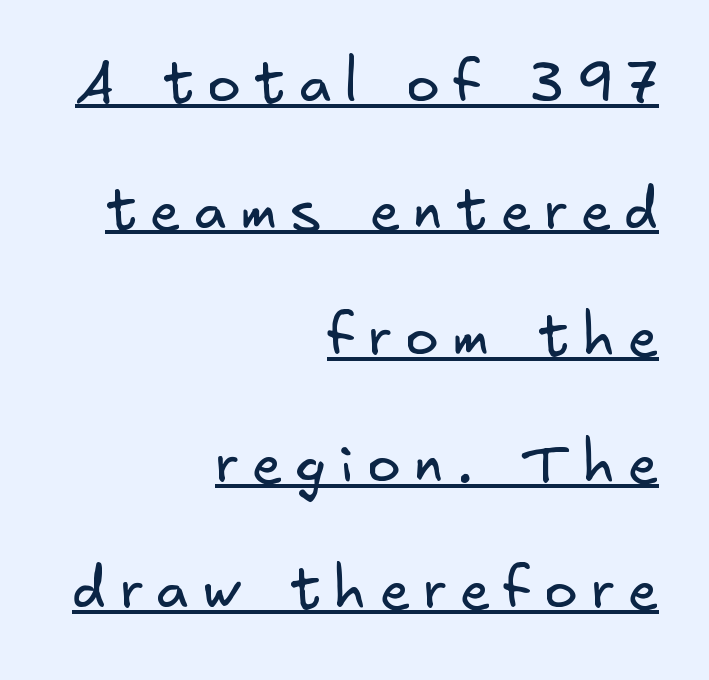
{"serif": "no", "bold": "no", "weight": "regular", "width": "normal", "stroke_contrast": "low", "x_height": "small", "underline": "yes", "align": "right", "line_spacing": "loose", "line_spacing_ratio": 2.26, "letter_spacing": "wide", "letter_spacing_em": 0.24, "glyph_px": 56}
